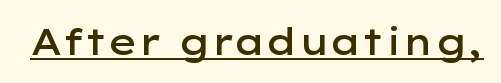
{"serif": "no", "italic": "no", "bold": "semi", "weight": "semibold", "width": "wide", "stroke_contrast": "low", "x_height": "medium", "monospaced": "no", "underline": "yes", "letter_spacing": "normal", "letter_spacing_em": 0.0, "glyph_px": 37}
